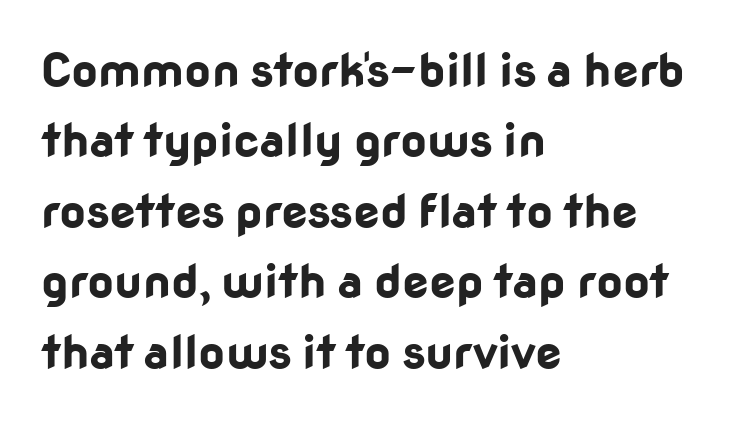
The image shows 47 px bold sans-serif type, upright; set left-aligned, normal line spacing (1.5x), normal letter spacing, not underlined; low stroke contrast and a medium x-height.
